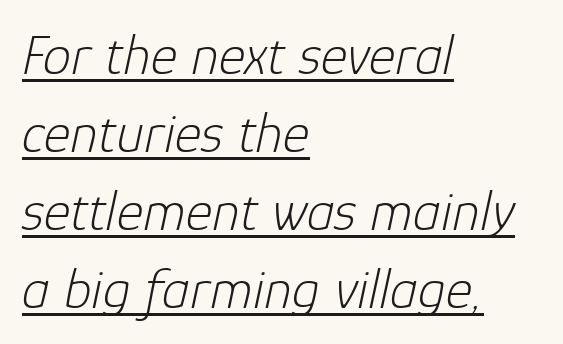
Q: Is the text bold? A: No.
Q: Is the text italic (slanted)? A: Yes, it leans right by about 12 degrees.
Q: Is the text underlined? A: Yes.
Q: How is the paragraph aligned? A: Left-aligned.
Q: Is the spacing between letters normal or unusually wide? A: Normal.
Q: Is the spacing between lines tight, normal or loose? A: Normal.
Q: Width (condensed, normal, or wide)? A: Normal.
Q: Stroke contrast? A: Low.
Q: x-height? A: Medium.
Q: Monospaced? A: No.
